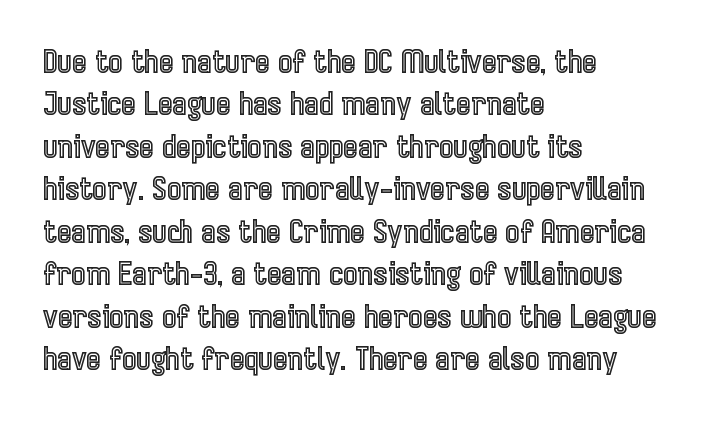
Q: Is the text italic (slanted)? A: No, it is upright.
Q: Is the text underlined? A: No.
Q: How is the paragraph aligned? A: Left-aligned.
Q: Is the spacing between letters normal or unusually wide? A: Normal.
Q: Is the spacing between lines tight, normal or loose? A: Normal.
Q: Width (condensed, normal, or wide)? A: Condensed.
Q: x-height? A: Medium.
Q: Monospaced? A: No.
